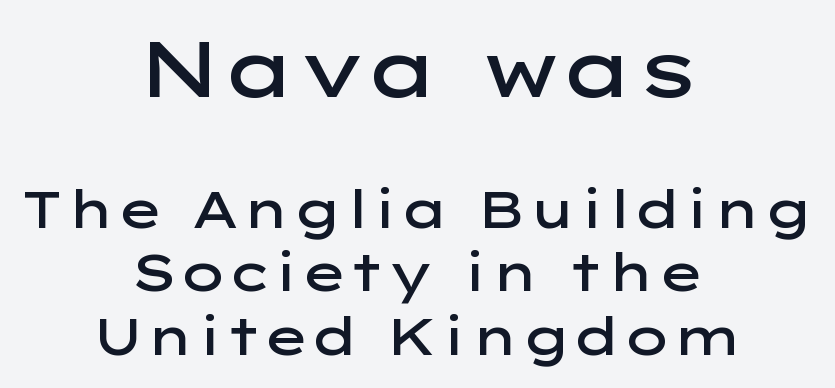
Q: Is the text bold? A: Semi-bold.
Q: Is the text italic (slanted)? A: No, it is upright.
Q: Is the typeface a serif or a sans-serif typeface? A: Sans-serif.
Q: Is the text underlined? A: No.
Q: How is the paragraph aligned? A: Centered.
Q: Is the spacing between letters normal or unusually wide? A: Normal.
Q: Which block of text is set in a larger size, the first (top) or the second (bottom)? A: The first (top) one.
Q: Width (condensed, normal, or wide)? A: Wide.
Q: Stroke contrast? A: Low.
Q: x-height? A: Medium.
Q: Monospaced? A: No.
